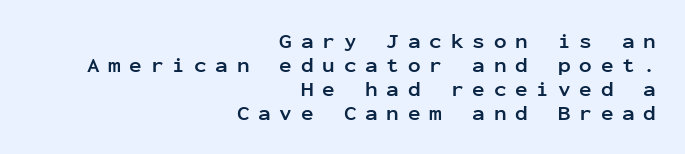
In terms of weight, the rendering is a true, heavy bold. Reading down the column, the eye jumps only a short way to each next line. Italic: no, the glyphs are upright roman. Lines of text with bare space underneath. Which margin do the lines hug? The right one — the left edge is uneven. Between one letter and the next there's a generous, obvious gap.
